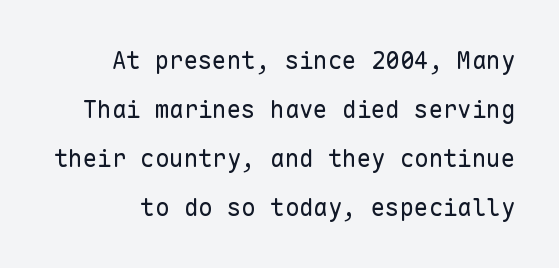
There is no visible air inserted between adjacent glyphs. Is the type heavy? It reads as light-to-regular instead. Posture: straight, roman, zero tilt. The rendering uses a large line-height, opening up the rows.
